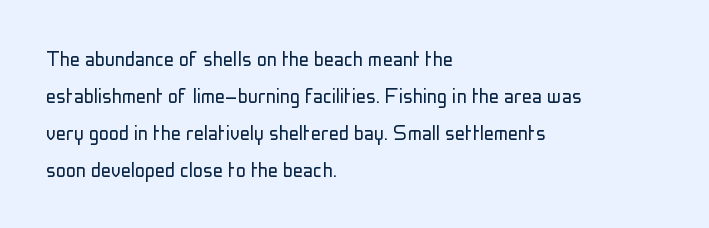
The image shows 25 px text type, upright; set left-aligned, normal line spacing (1.48x), normal letter spacing, not underlined.
